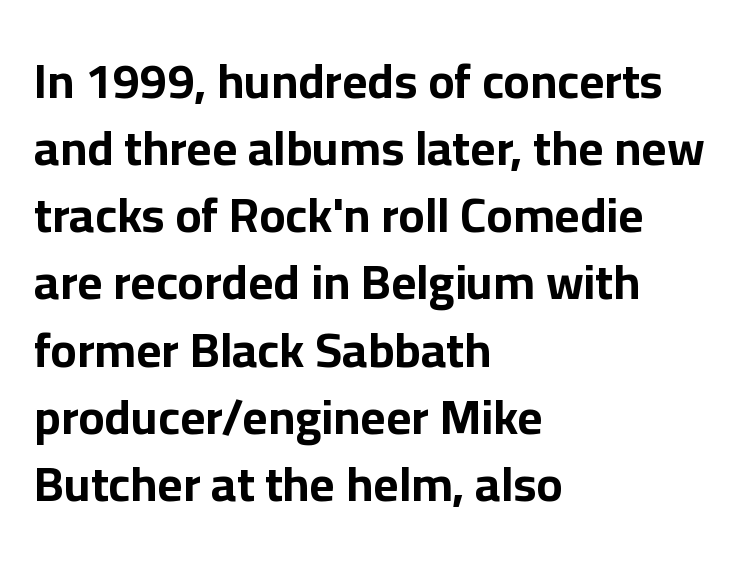
{"serif": "no", "italic": "no", "bold": "yes", "weight": "bold", "width": "normal", "stroke_contrast": "low", "x_height": "medium", "monospaced": "no", "underline": "no", "align": "left", "line_spacing": "normal", "line_spacing_ratio": 1.37, "letter_spacing": "normal", "letter_spacing_em": 0.0, "glyph_px": 49}
